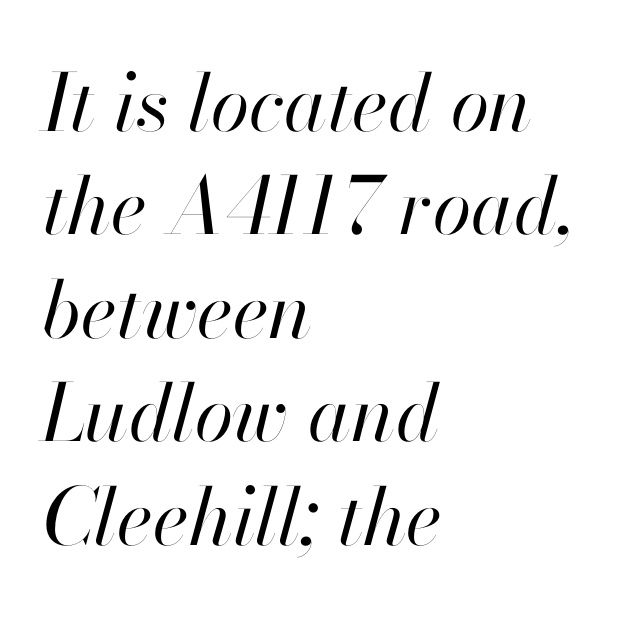
The image shows 79 px regular-weight type, italic (leaning right); set left-aligned, normal line spacing (1.31x), normal letter spacing, not underlined; high stroke contrast and a small x-height.
